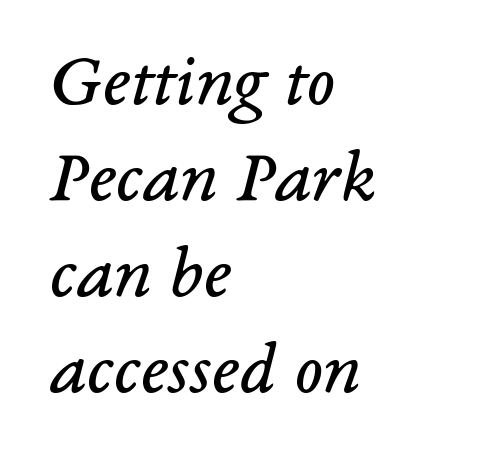
Is this a fixed-width face? No — the glyphs have proportional, varying widths. Rendered with sloped, italic letterforms. Weight: not bold — regular or lighter. This sample is left-justified, so line endings fall wherever the words run out.
